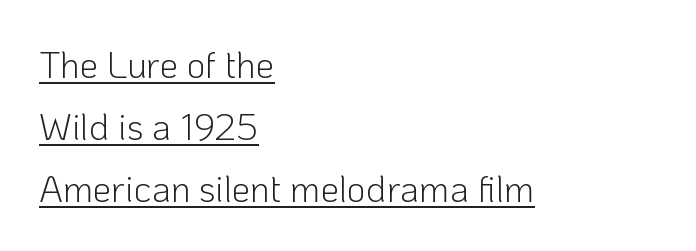
{"serif": "no", "italic": "no", "bold": "no", "weight": "light", "width": "normal", "stroke_contrast": "low", "x_height": "medium", "monospaced": "no", "underline": "yes", "align": "left", "line_spacing": "normal", "line_spacing_ratio": 1.67, "letter_spacing": "normal", "letter_spacing_em": 0.0, "glyph_px": 37}
